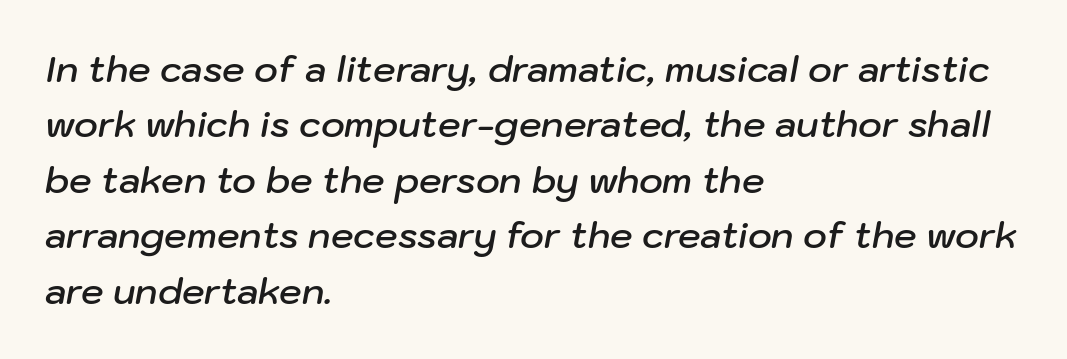
The image shows 36 px semibold type, italic (leaning right); set left-aligned, normal line spacing (1.54x), normal letter spacing, not underlined; low stroke contrast and a medium x-height.
